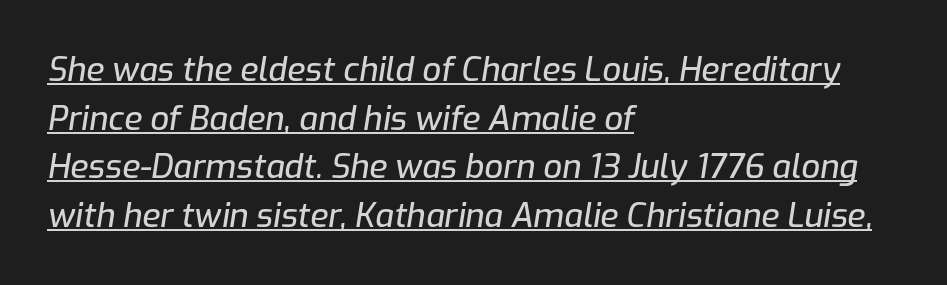
The font's italic variant was chosen for this text. Students, note that the glyphs here touch the page at normal intervals. The letters advance in unequal steps, a hallmark of proportional type. The rendered words wear a rule along their underside. Each line starts at the same left margin while the right side varies. The leading is moderate, giving the passage an even texture.
